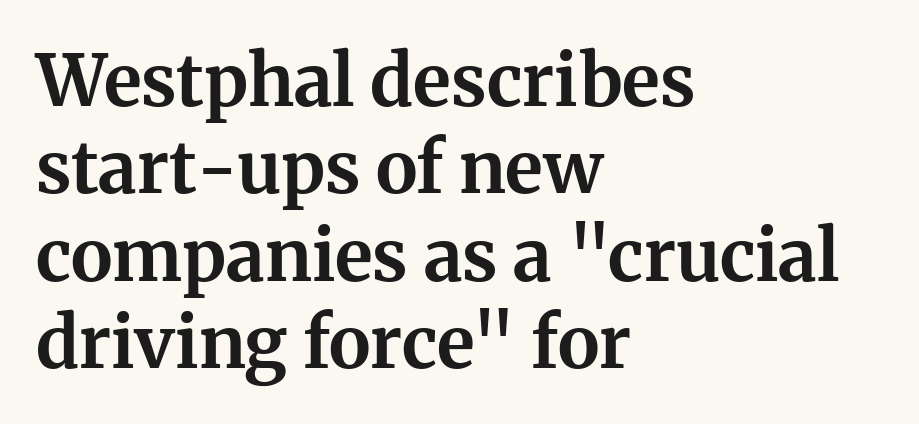
Each letter keeps its own natural width here, so spacing adapts to shape. Letters rest on an invisible, unmarked baseline. The face used here is rendered with its standard letterfit. Yep, those are serifs on the letters. Leftover space on each line is placed entirely after the last word.
